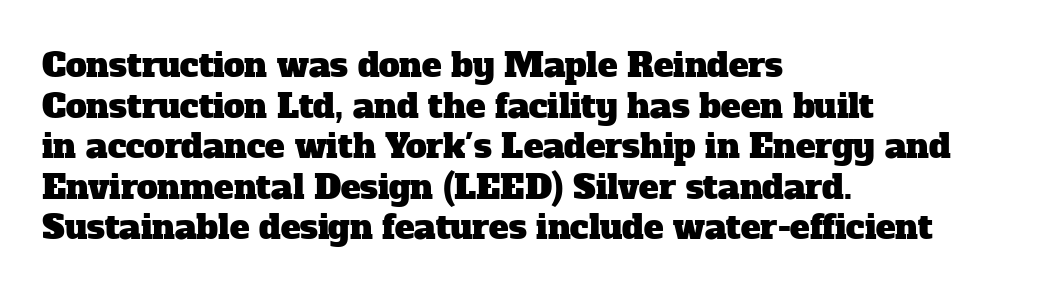
A clean baseline with only descenders dipping below it. Words appear dense and cohesive because spacing is normal. Caption: multi-line text, flush left, ragged right. Character widths vary here, with narrow letters taking less room than wide ones.
